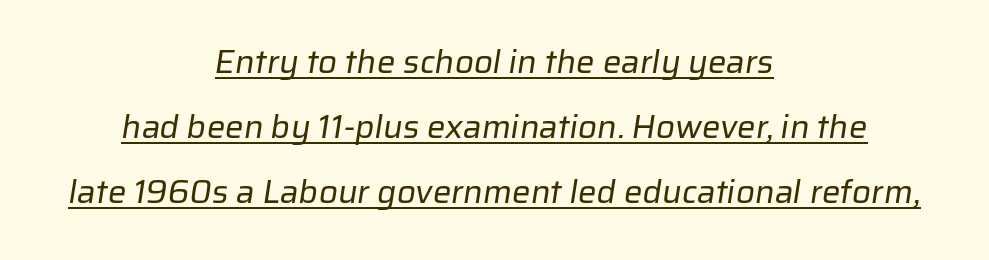
{"serif": "no", "bold": "no", "weight": "regular", "width": "normal", "stroke_contrast": "low", "x_height": "medium", "monospaced": "no", "underline": "yes", "align": "center", "line_spacing": "loose", "line_spacing_ratio": 1.97, "letter_spacing": "normal", "letter_spacing_em": 0.0, "glyph_px": 33}
